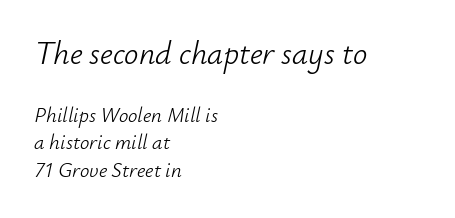
{"italic": "yes", "lean": "right", "slant_degrees": 12, "bold": "no", "weight": "light", "width": "normal", "stroke_contrast": "low", "x_height": "small", "monospaced": "no", "underline": "no", "align": "left", "line_spacing": "normal", "line_spacing_ratio": 1.31, "letter_spacing": "normal", "letter_spacing_em": 0.0, "larger_block": "first", "size_ratio": 1.52, "glyph_px": 32}
